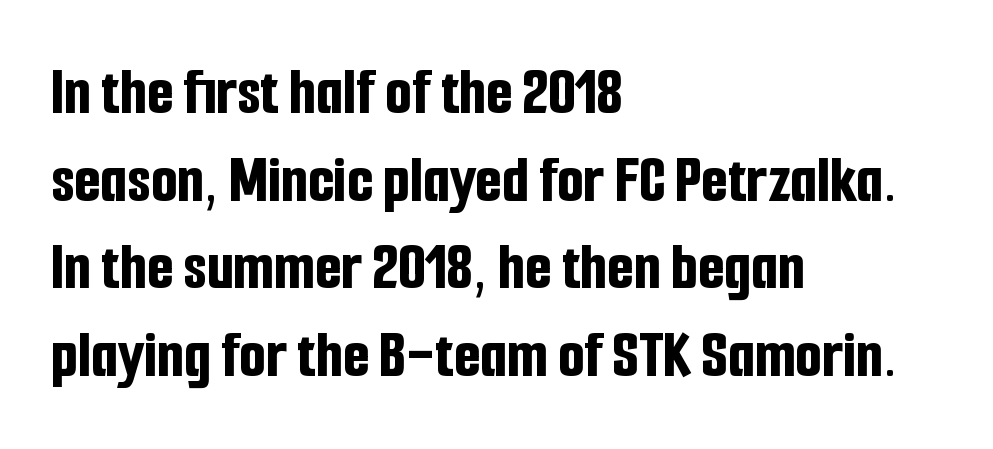
{"serif": "no", "italic": "no", "bold": "yes", "weight": "bold", "width": "condensed", "stroke_contrast": "low", "x_height": "medium", "monospaced": "no", "underline": "no", "align": "left", "line_spacing": "normal", "line_spacing_ratio": 1.29, "letter_spacing": "normal", "letter_spacing_em": 0.0, "glyph_px": 68}
